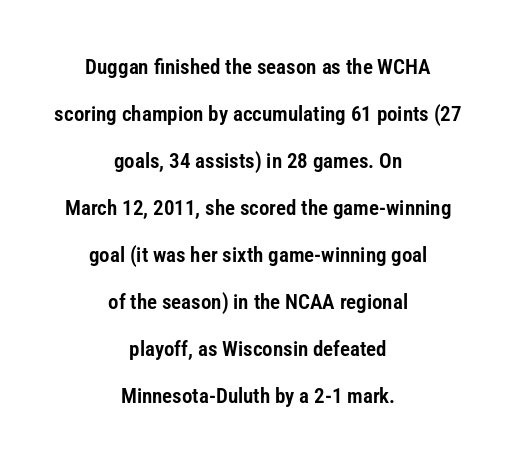
Style check: upright. Each line is balanced around a shared central axis. Honestly, the letter spacing is just normal — you wouldn't notice it. Students, observe: this is what heavily led, spacious text looks like. The space directly below the letters is spotless.
